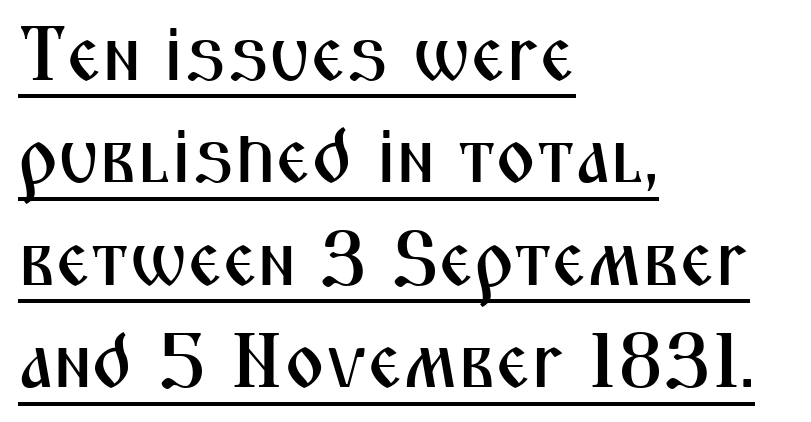
These characters rest on top of a visible drawn line. Here the glyphs are tracked normally, forming tight word shapes. Style check: upright. The paragraph shown leans on its left margin. Looks like regular typesetting: each glyph gets only the width it needs. Leading: standard.
